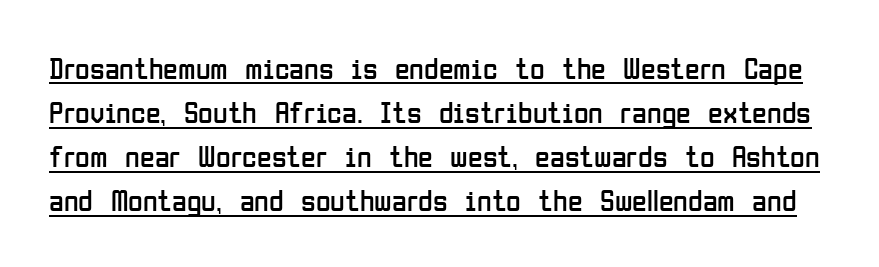
Standard letterfit; no display-style spreading of the glyphs. Varying glyph widths throughout — classic text-font behaviour. No extra ink here — the face is not bold. The passage shown is typeset with a sans-serif family. The font's upright variant was chosen for this text. Descenders here cross a horizontal rule under the line.
